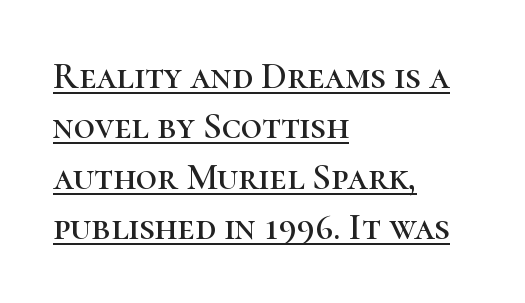
{"serif": "yes", "italic": "no", "width": "normal", "stroke_contrast": "high", "x_height": "medium", "monospaced": "no", "underline": "yes", "align": "left", "line_spacing": "normal", "line_spacing_ratio": 1.36, "letter_spacing": "normal", "letter_spacing_em": 0.0, "glyph_px": 37}
